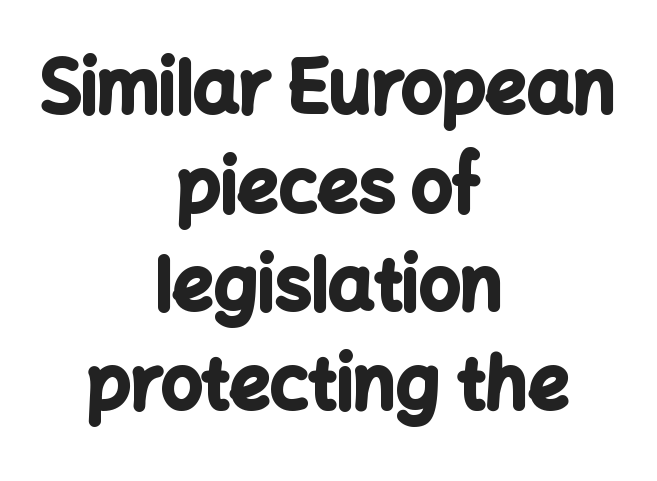
The passage shown is not underscored anywhere. Emphasis by weight is at full strength: bold. The leading is moderate, giving the passage an even texture. This is the regular roman posture of the typeface. Between one letter and the next there's only the usual sliver of space.
